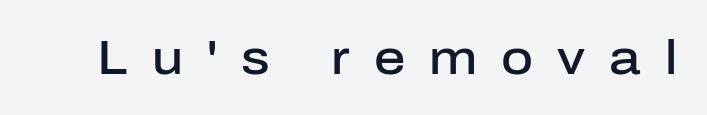
The image shows 49 px semibold sans-serif type, upright; set unusually wide letter spacing (+0.49 em), not underlined; low stroke contrast and a medium x-height.
